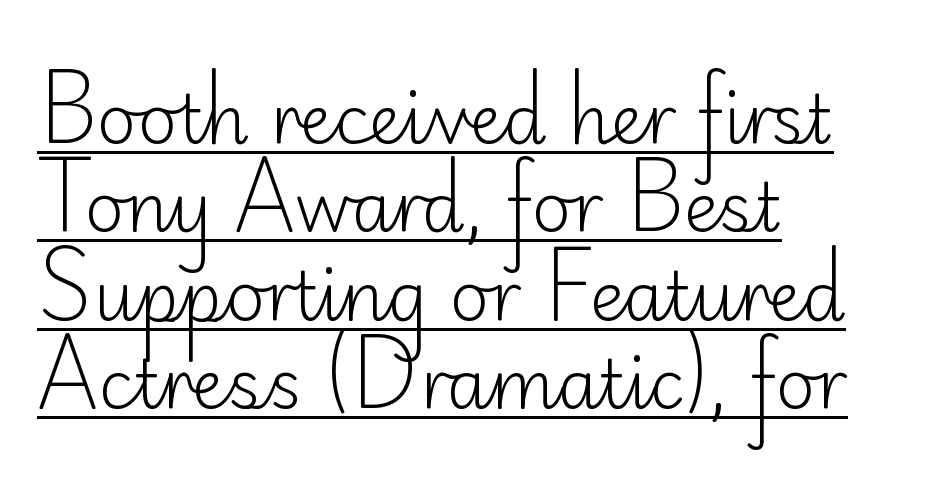
The tracking reads as untouched default to a designer's eye. If you drew a line through each stem, it would be perfectly vertical. Note: no serifs on the glyphs. All the whitespace from short lines collects on the right. The letters look calm and open, with moderate or lighter stems.
